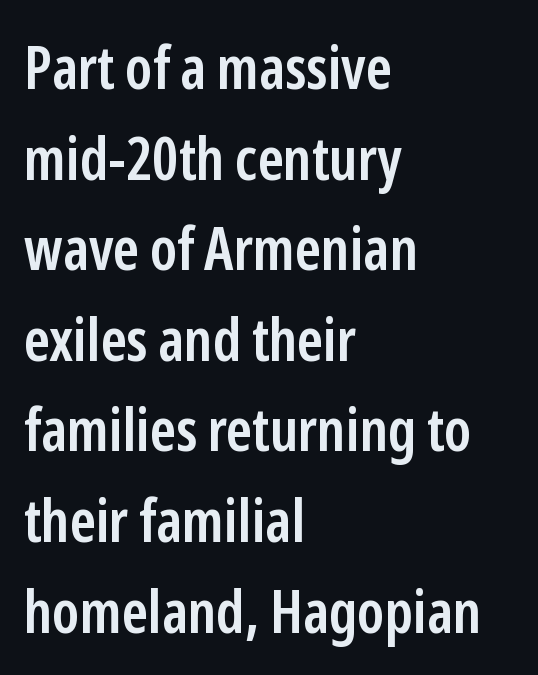
Q: Is the text bold? A: Semi-bold.
Q: Is the text italic (slanted)? A: No, it is upright.
Q: Is the typeface a serif or a sans-serif typeface? A: Sans-serif.
Q: Is the text underlined? A: No.
Q: How is the paragraph aligned? A: Left-aligned.
Q: Is the spacing between letters normal or unusually wide? A: Normal.
Q: Is the spacing between lines tight, normal or loose? A: Normal.
Q: Width (condensed, normal, or wide)? A: Condensed.
Q: Stroke contrast? A: Low.
Q: x-height? A: Medium.
Q: Monospaced? A: No.
